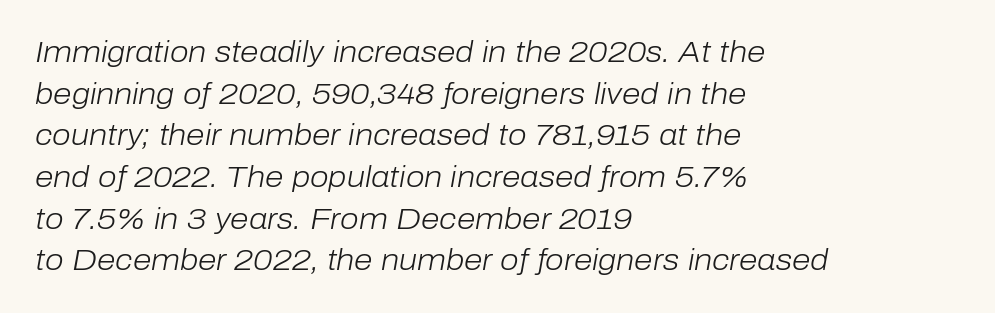
{"italic": "yes", "lean": "right", "slant_degrees": 10, "bold": "no", "weight": "light", "width": "normal", "stroke_contrast": "low", "x_height": "medium", "monospaced": "no", "underline": "no", "align": "left", "line_spacing": "normal", "line_spacing_ratio": 1.39, "letter_spacing": "normal", "letter_spacing_em": 0.0, "glyph_px": 30}
